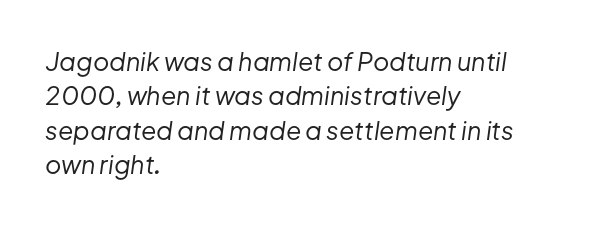
You can tell it's italic because the verticals aren't actually vertical. These lines keep a tight, regular rhythm from letter to letter. Beneath every word, the page is bare. Interline gaps are of average width in this sample.
